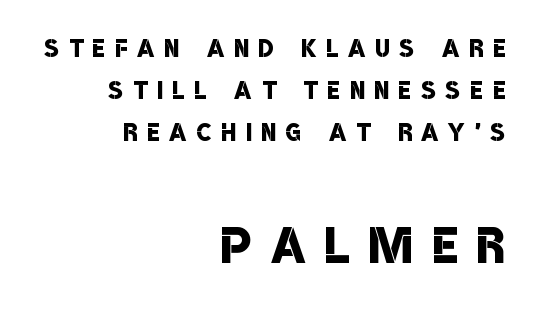
Note: no serifs on the glyphs. The passage shown is semibold, sitting just below true bold. Honestly, the letter spacing is so wide it's the main thing you notice. These lines are rendered in a variable-pitch font.
